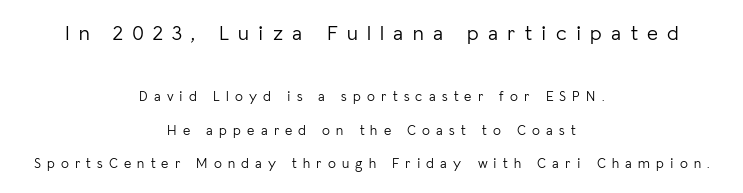
The composition opens big and finishes small. The specimen omits any rule beneath the text block's lines. The axis of the letterforms is exactly vertical. Weight: not bold — regular or lighter. Tracking value appears strongly positive — letters spread wide.
